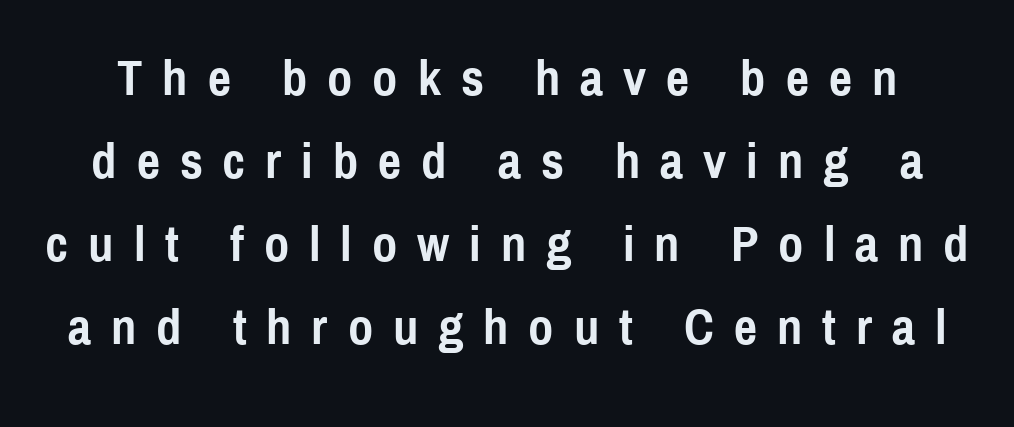
Q: Is the text bold? A: Yes.
Q: Is the text italic (slanted)? A: No, it is upright.
Q: Is the typeface a serif or a sans-serif typeface? A: Sans-serif.
Q: Is the text underlined? A: No.
Q: Is the spacing between letters normal or unusually wide? A: Unusually wide.
Q: Is the spacing between lines tight, normal or loose? A: Normal.
Q: Width (condensed, normal, or wide)? A: Condensed.
Q: x-height? A: Medium.
Q: Monospaced? A: No.
